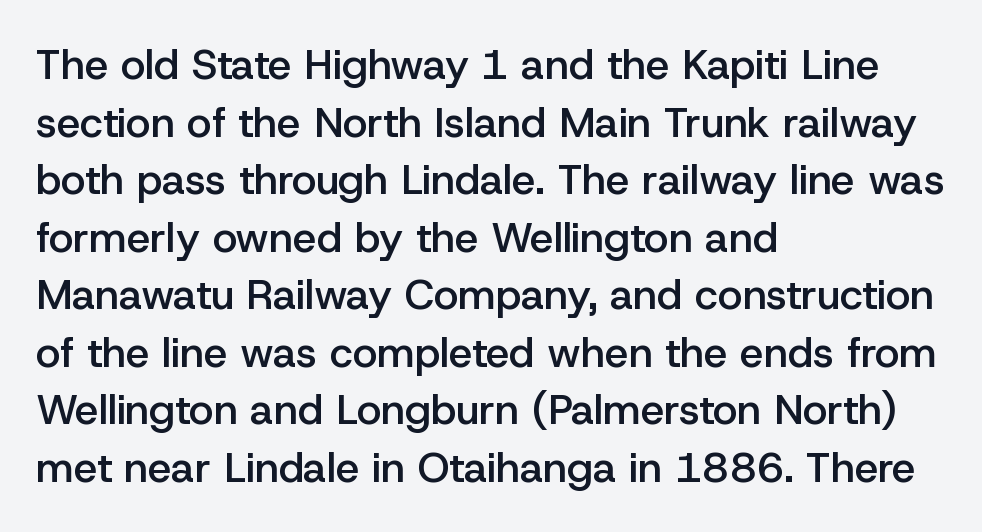
Inter-character spacing is left at the font's built-in metrics. In CSS terms this would be text-align: left. Reading down the column, the eye jumps a familiar distance to each next line. The rendering uses a semibold face; strokes are thickened but not to full bold. Is there any slant? The stems are plumb.
